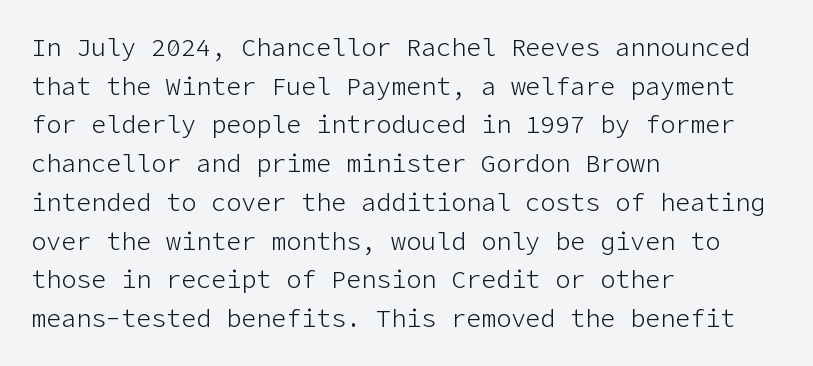
The image shows 25 px text type, upright; set left-aligned, normal line spacing (1.55x), normal letter spacing, not underlined.
